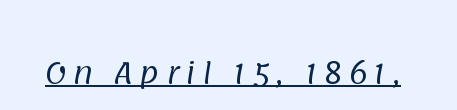
Q: Is the text bold? A: No.
Q: Is the typeface a serif or a sans-serif typeface? A: Sans-serif.
Q: Is the text underlined? A: Yes.
Q: Is the spacing between letters normal or unusually wide? A: Unusually wide.
Q: Width (condensed, normal, or wide)? A: Normal.
Q: Stroke contrast? A: Low.
Q: x-height? A: Large.
Q: Monospaced? A: No.
